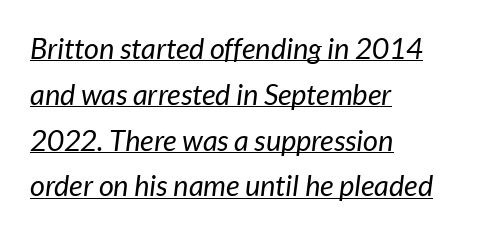
Each line starts at the same left margin while the right side varies. The text carries the slant typical of an italic or oblique font. The rendered words wear a rule along their underside. This is not heavy type; no bold has been used.
